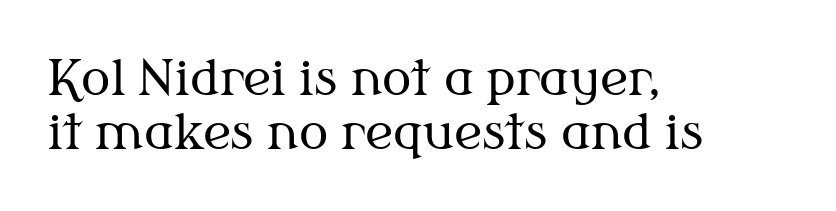
Q: Is the text bold? A: No.
Q: Is the text italic (slanted)? A: No, it is upright.
Q: Is the typeface a serif or a sans-serif typeface? A: Serif.
Q: Is the text underlined? A: No.
Q: How is the paragraph aligned? A: Left-aligned.
Q: Is the spacing between letters normal or unusually wide? A: Normal.
Q: Is the spacing between lines tight, normal or loose? A: Tight.
Q: Width (condensed, normal, or wide)? A: Normal.
Q: Stroke contrast? A: Medium.
Q: x-height? A: Medium.
Q: Monospaced? A: No.
